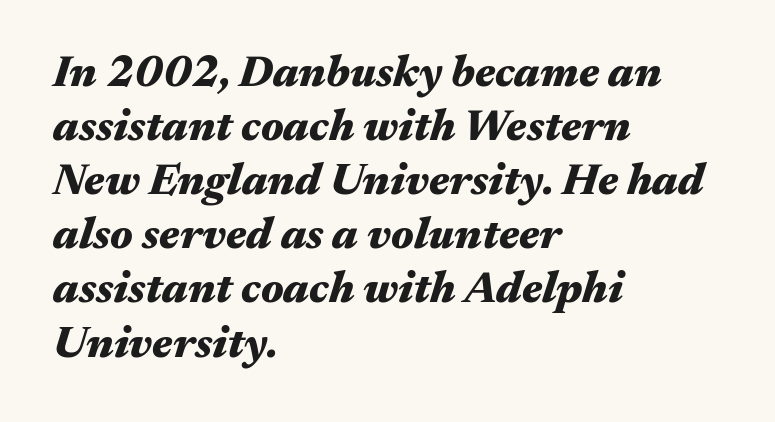
Q: Is the text bold? A: Yes.
Q: Is the text italic (slanted)? A: Yes, it leans right by about 17 degrees.
Q: Is the text underlined? A: No.
Q: How is the paragraph aligned? A: Left-aligned.
Q: Is the spacing between letters normal or unusually wide? A: Normal.
Q: Width (condensed, normal, or wide)? A: Wide.
Q: Stroke contrast? A: Medium.
Q: x-height? A: Medium.
Q: Monospaced? A: No.
